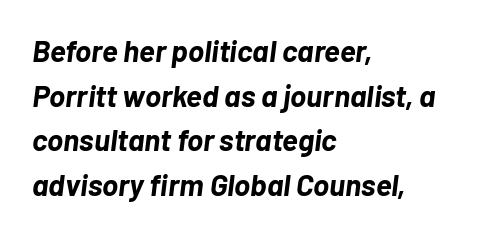
Q: Is the text bold? A: Yes.
Q: Is the text italic (slanted)? A: Yes, it leans right by about 7 degrees.
Q: Is the text underlined? A: No.
Q: How is the paragraph aligned? A: Left-aligned.
Q: Is the spacing between letters normal or unusually wide? A: Normal.
Q: Is the spacing between lines tight, normal or loose? A: Normal.
Q: Width (condensed, normal, or wide)? A: Normal.
Q: Stroke contrast? A: Low.
Q: x-height? A: Medium.
Q: Monospaced? A: No.
